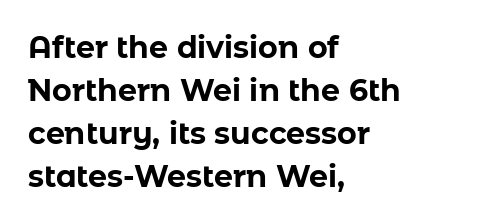
{"serif": "no", "italic": "no", "bold": "yes", "weight": "bold", "width": "normal", "stroke_contrast": "low", "x_height": "medium", "monospaced": "no", "underline": "no", "align": "left", "line_spacing": "normal", "line_spacing_ratio": 1.43, "letter_spacing": "normal", "letter_spacing_em": 0.0, "glyph_px": 30}
